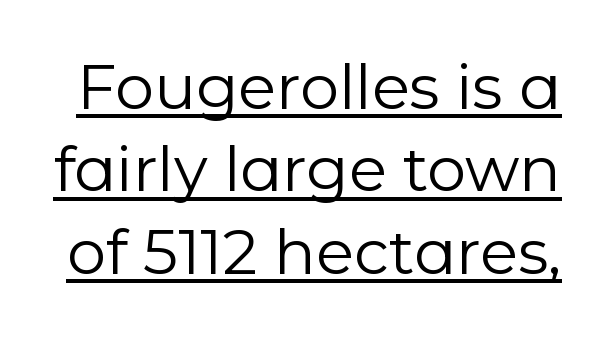
Rendered with straight, roman letterforms. Here the glyphs are tracked normally, forming tight word shapes. Honestly, the row spacing looks completely unremarkable. Has an underline been added? It has. Nope, no serifs anywhere on these letters. Looks like regular typesetting: each glyph gets only the width it needs.
